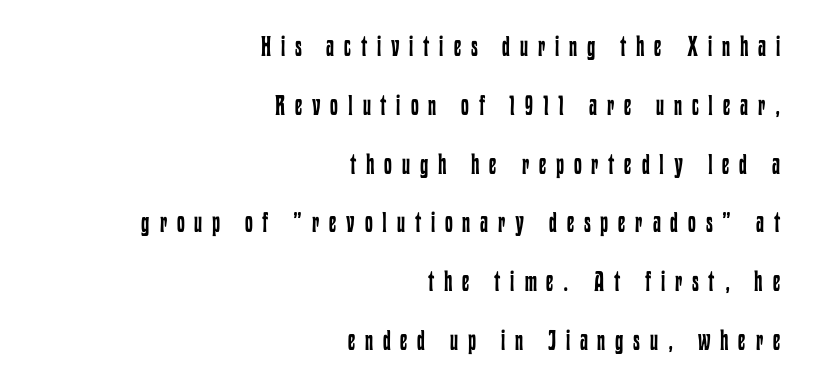
Q: Is the text bold? A: No.
Q: Is the text italic (slanted)? A: No, it is upright.
Q: Is the text underlined? A: No.
Q: How is the paragraph aligned? A: Right-aligned.
Q: Is the spacing between letters normal or unusually wide? A: Unusually wide.
Q: Is the spacing between lines tight, normal or loose? A: Loose.
Q: Width (condensed, normal, or wide)? A: Condensed.
Q: Stroke contrast? A: Low.
Q: x-height? A: Medium.
Q: Monospaced? A: No.
